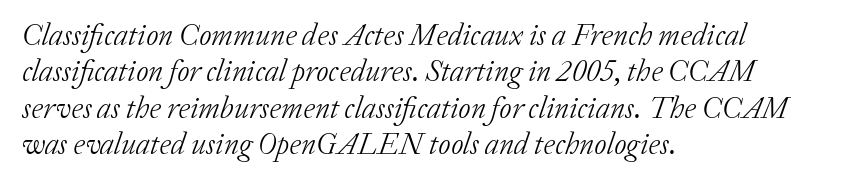
{"serif": "yes", "italic": "yes", "lean": "right", "slant_degrees": 20, "bold": "no", "weight": "light", "width": "normal", "stroke_contrast": "low", "x_height": "medium", "monospaced": "no", "underline": "no", "align": "left", "line_spacing_ratio": 1.21, "letter_spacing": "normal", "letter_spacing_em": 0.0, "glyph_px": 30}
